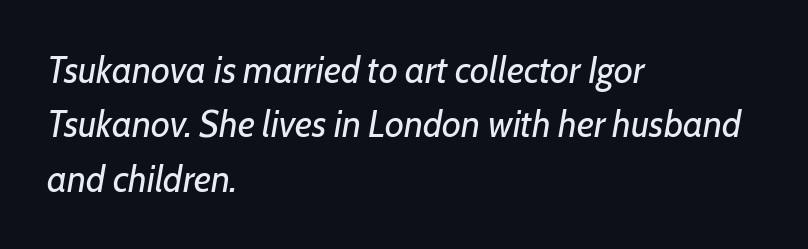
{"italic": "yes", "lean": "right", "slant_degrees": 7, "bold": "no", "weight": "regular", "width": "normal", "stroke_contrast": "low", "x_height": "medium", "monospaced": "no", "underline": "no", "align": "left", "line_spacing": "normal", "line_spacing_ratio": 1.47, "letter_spacing": "normal", "letter_spacing_em": 0.0, "glyph_px": 37}
